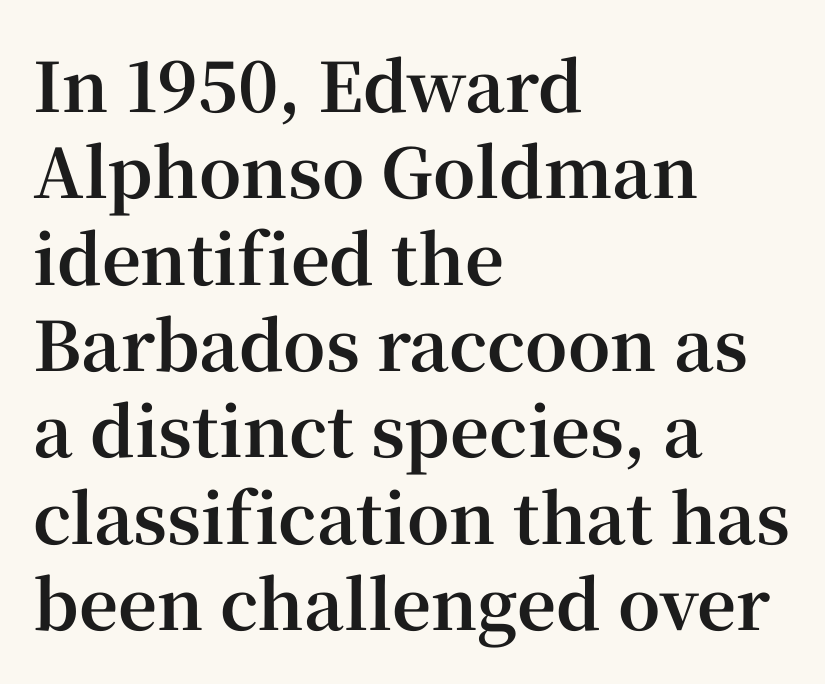
Does the copy run flush right? No — it runs flush left. Notice how descenders clear the ascenders below comfortably — that's standard leading. Looks like regular typesetting: each glyph gets only the width it needs. If you drew a line through each stem, it would be perfectly vertical. The passage shown is typeset with a serif family.
